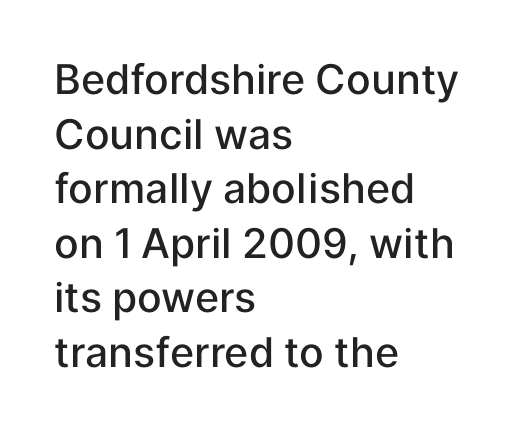
Each letter keeps its own natural width here, so spacing adapts to shape. Rows of type keep a routine distance in the vertical direction. This rendering employs a face without finishing strokes, i.e., a sans-serif. Default kerning and tracking; the words read as compact shapes.
